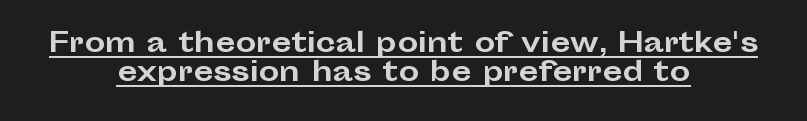
{"italic": "no", "bold": "yes", "underline": "yes", "align": "center", "line_spacing": "tight", "line_spacing_ratio": 1.13, "letter_spacing": "normal", "letter_spacing_em": 0.0, "glyph_px": 26}
